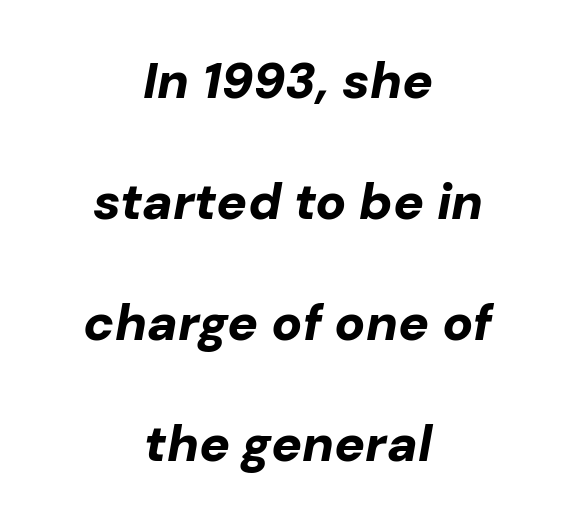
The image shows 51 px bold type, italic (leaning right); set centered, loose line spacing (2.37x), normal letter spacing, not underlined; low stroke contrast and a medium x-height.
